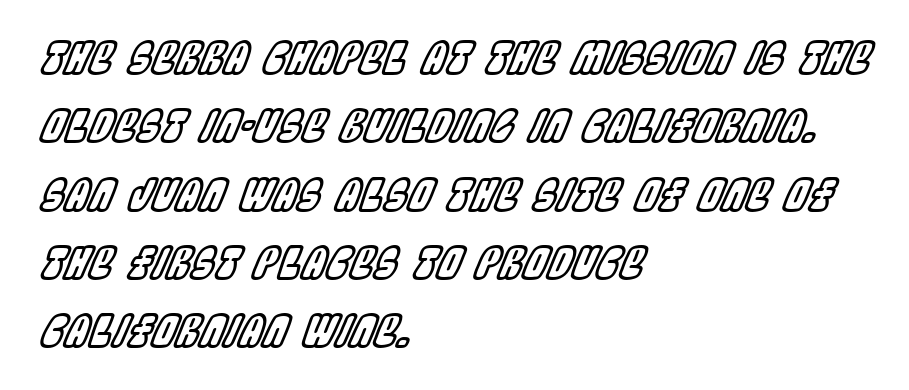
Leading: standard. The letters advance in unequal steps, a hallmark of proportional type. The type is set solid horizontally, with unmodified tracking. If you drew a line through each stem, it would be angled.
